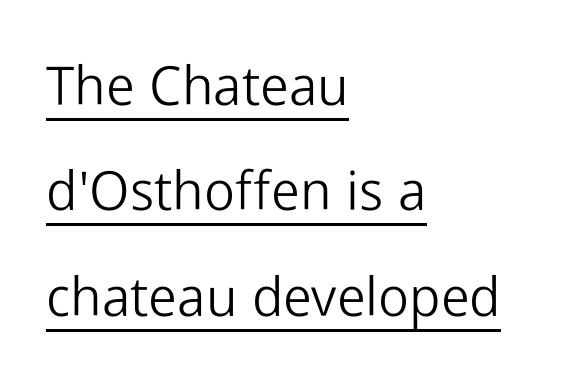
The image shows 54 px light sans-serif type, upright; set left-aligned, loose line spacing (1.95x), normal letter spacing, underlined; low stroke contrast and a medium x-height.
